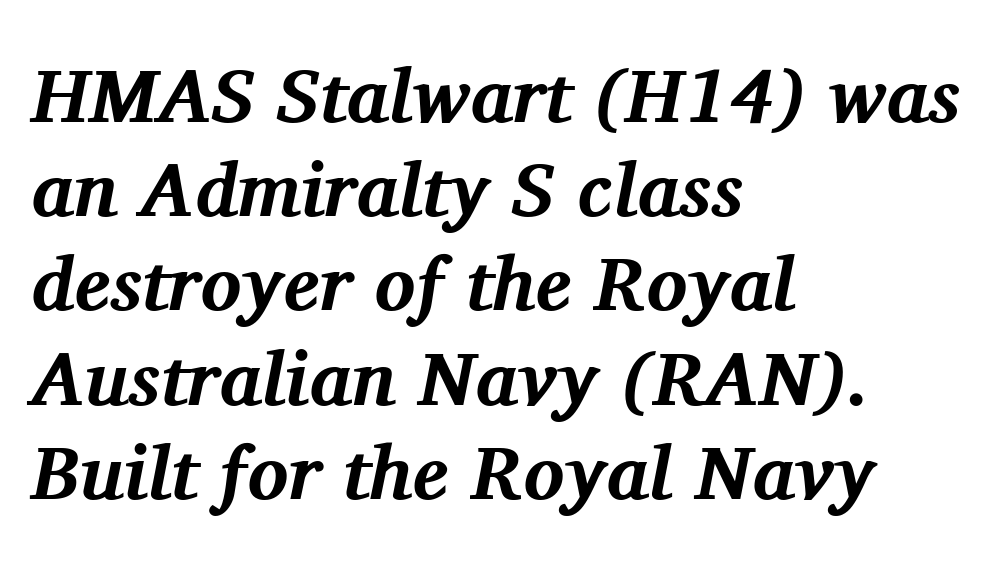
Q: Is the text bold? A: Yes.
Q: Is the text italic (slanted)? A: Yes, it leans right by about 11 degrees.
Q: Is the typeface a serif or a sans-serif typeface? A: Serif.
Q: Is the text underlined? A: No.
Q: How is the paragraph aligned? A: Left-aligned.
Q: Is the spacing between letters normal or unusually wide? A: Normal.
Q: Width (condensed, normal, or wide)? A: Normal.
Q: Stroke contrast? A: Medium.
Q: x-height? A: Medium.
Q: Monospaced? A: No.
